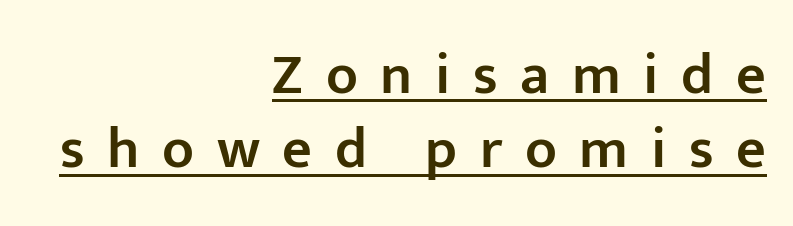
Q: Is the text bold? A: Semi-bold.
Q: Is the text italic (slanted)? A: No, it is upright.
Q: Is the typeface a serif or a sans-serif typeface? A: Sans-serif.
Q: Is the text underlined? A: Yes.
Q: How is the paragraph aligned? A: Right-aligned.
Q: Is the spacing between letters normal or unusually wide? A: Unusually wide.
Q: Is the spacing between lines tight, normal or loose? A: Normal.
Q: Width (condensed, normal, or wide)? A: Normal.
Q: Stroke contrast? A: Low.
Q: x-height? A: Medium.
Q: Monospaced? A: No.
